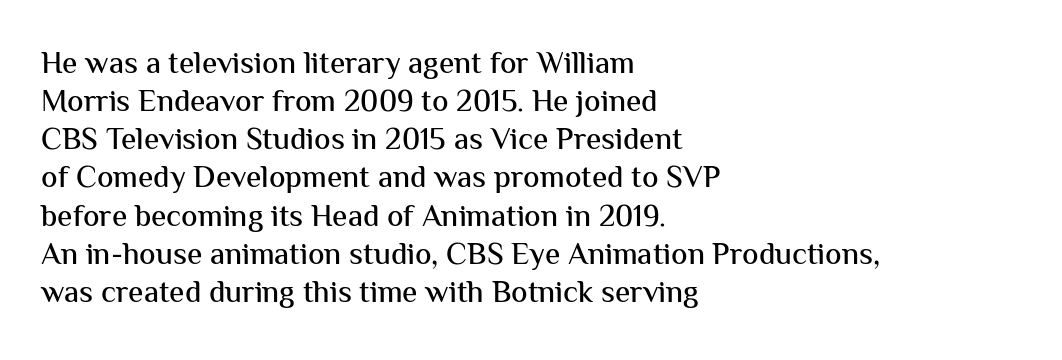
The image shows 31 px sans-serif type, upright; set left-aligned, line spacing 1.23x, normal letter spacing, not underlined; medium stroke contrast and a medium x-height.
